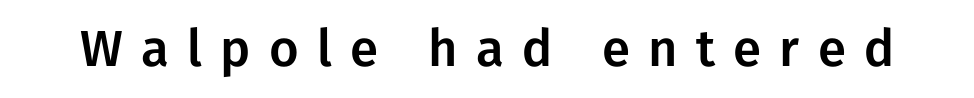
{"serif": "no", "italic": "no", "width": "normal", "stroke_contrast": "low", "x_height": "medium", "monospaced": "no", "underline": "no", "letter_spacing": "wide", "letter_spacing_em": 0.36, "glyph_px": 51}
